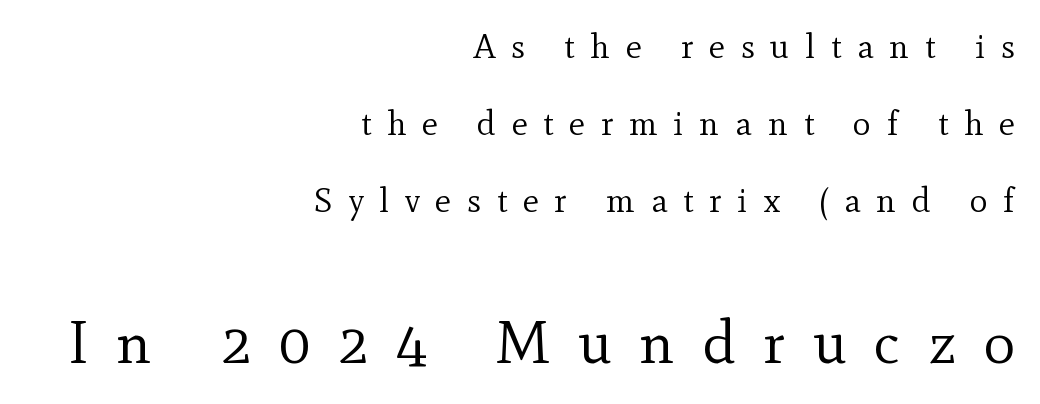
{"serif": "yes", "italic": "no", "bold": "no", "weight": "regular", "width": "normal", "x_height": "small", "monospaced": "no", "underline": "no", "align": "right", "line_spacing": "loose", "line_spacing_ratio": 2.27, "letter_spacing": "wide", "letter_spacing_em": 0.46, "larger_block": "second", "size_ratio": 1.76, "glyph_px": 60}
